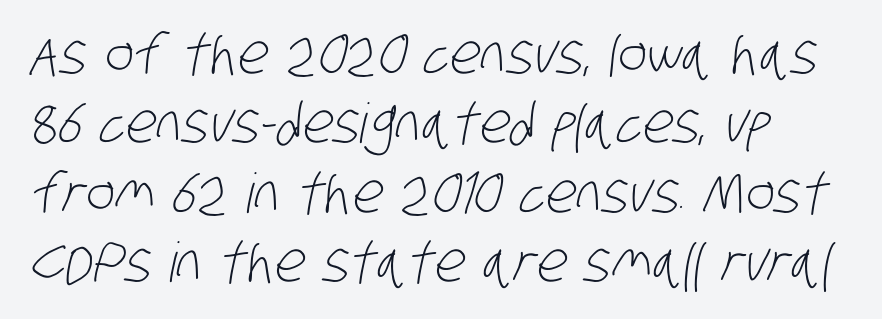
Q: Is the text bold? A: No.
Q: Is the typeface a serif or a sans-serif typeface? A: Sans-serif.
Q: Is the text underlined? A: No.
Q: How is the paragraph aligned? A: Left-aligned.
Q: Is the spacing between letters normal or unusually wide? A: Normal.
Q: Is the spacing between lines tight, normal or loose? A: Normal.
Q: Width (condensed, normal, or wide)? A: Condensed.
Q: Stroke contrast? A: Low.
Q: x-height? A: Large.
Q: Monospaced? A: No.
